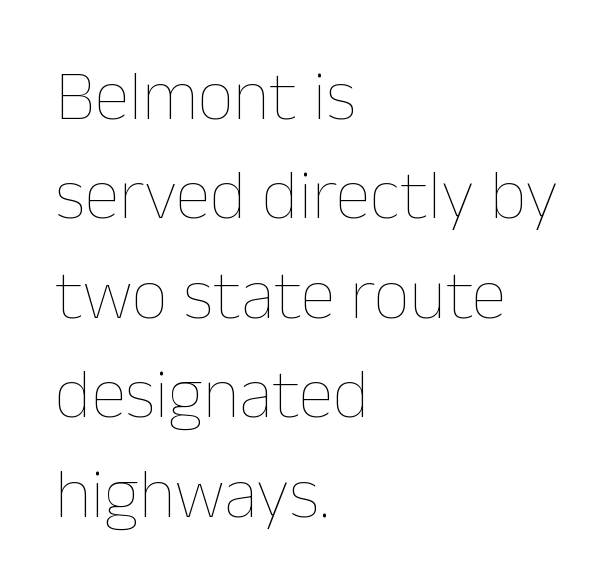
Q: Is the text bold? A: No.
Q: Is the text italic (slanted)? A: No, it is upright.
Q: Is the text underlined? A: No.
Q: How is the paragraph aligned? A: Left-aligned.
Q: Is the spacing between letters normal or unusually wide? A: Normal.
Q: Is the spacing between lines tight, normal or loose? A: Normal.
Q: Width (condensed, normal, or wide)? A: Normal.
Q: Stroke contrast? A: Low.
Q: x-height? A: Medium.
Q: Monospaced? A: No.
